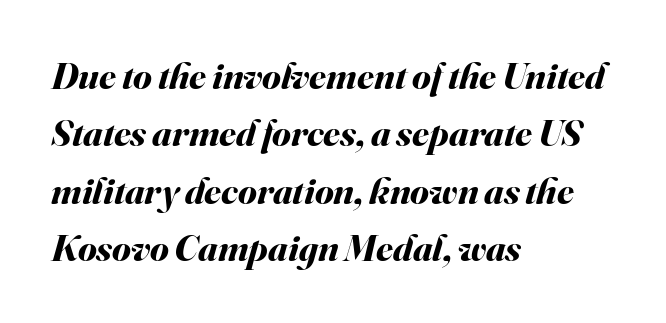
{"italic": "yes", "lean": "right", "slant_degrees": 16, "bold": "yes", "weight": "bold", "width": "normal", "stroke_contrast": "medium", "x_height": "small", "monospaced": "no", "underline": "no", "align": "left", "line_spacing": "normal", "line_spacing_ratio": 1.51, "letter_spacing": "normal", "letter_spacing_em": 0.0, "glyph_px": 38}
